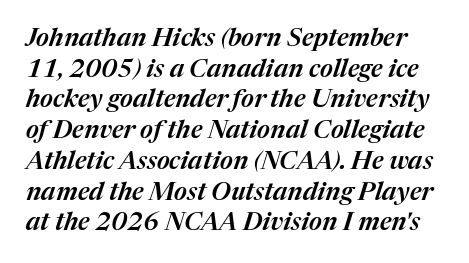
The image shows 25 px text type, italic (leaning right); set line spacing 1.23x, normal letter spacing, not underlined.
